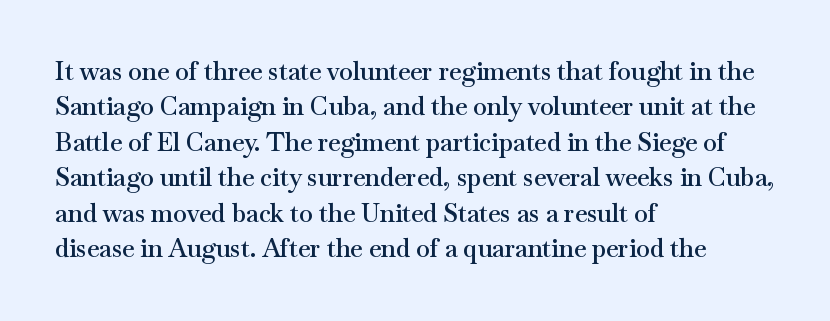
Q: Is the text bold? A: Semi-bold.
Q: Is the text italic (slanted)? A: No, it is upright.
Q: Is the text underlined? A: No.
Q: How is the paragraph aligned? A: Left-aligned.
Q: Is the spacing between letters normal or unusually wide? A: Normal.
Q: Is the spacing between lines tight, normal or loose? A: Normal.
